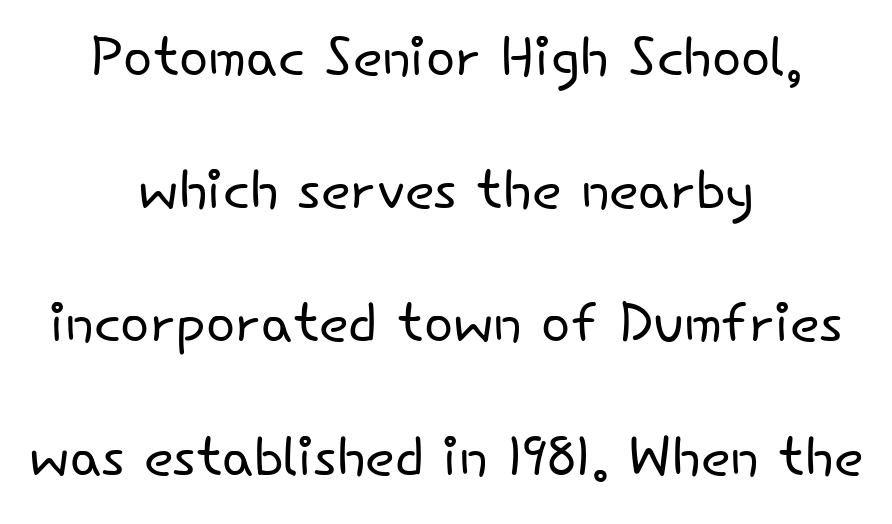
Q: Is the text bold? A: No.
Q: Is the text italic (slanted)? A: No, it is upright.
Q: Is the typeface a serif or a sans-serif typeface? A: Sans-serif.
Q: Is the text underlined? A: No.
Q: How is the paragraph aligned? A: Centered.
Q: Is the spacing between letters normal or unusually wide? A: Normal.
Q: Width (condensed, normal, or wide)? A: Normal.
Q: Stroke contrast? A: Low.
Q: x-height? A: Small.
Q: Monospaced? A: No.
